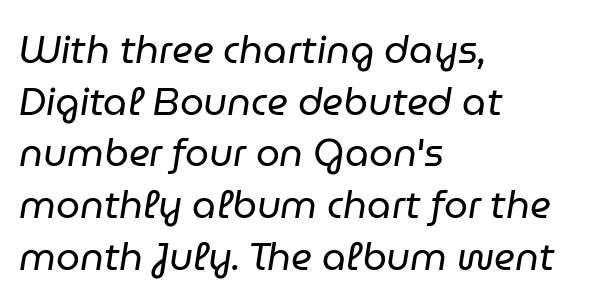
The foot of each line stays bare and open. The setting favours the left margin, as ordinary paragraphs usually do. Here the glyphs are tracked normally, forming tight word shapes. Weight class: somewhere from thin through regular.
